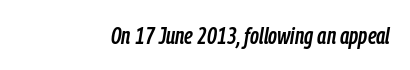
Q: Is the text italic (slanted)? A: Yes, it leans right by about 9 degrees.
Q: Is the text underlined? A: No.
Q: Is the spacing between letters normal or unusually wide? A: Normal.
